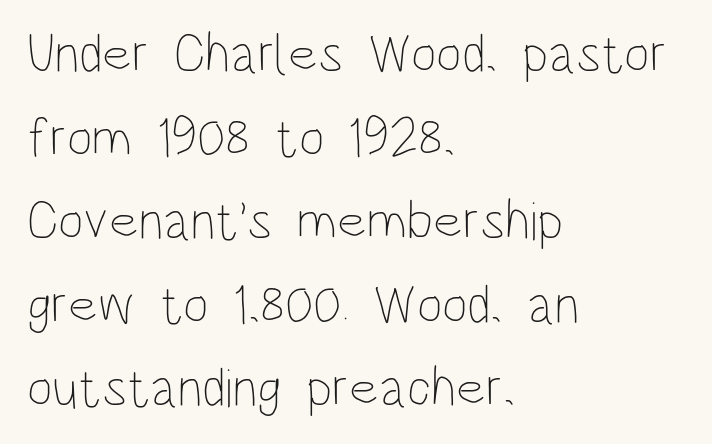
Q: Is the text bold? A: No.
Q: Is the text italic (slanted)? A: No, it is upright.
Q: Is the text underlined? A: No.
Q: How is the paragraph aligned? A: Left-aligned.
Q: Is the spacing between letters normal or unusually wide? A: Normal.
Q: Is the spacing between lines tight, normal or loose? A: Normal.
Q: Width (condensed, normal, or wide)? A: Condensed.
Q: Stroke contrast? A: Low.
Q: x-height? A: Large.
Q: Monospaced? A: No.
